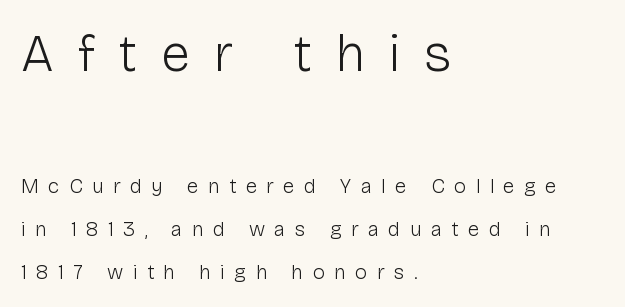
Q: Is the text bold? A: No.
Q: Is the text italic (slanted)? A: No, it is upright.
Q: Is the typeface a serif or a sans-serif typeface? A: Sans-serif.
Q: Is the text underlined? A: No.
Q: How is the paragraph aligned? A: Left-aligned.
Q: Is the spacing between letters normal or unusually wide? A: Unusually wide.
Q: Is the spacing between lines tight, normal or loose? A: Loose.
Q: Which block of text is set in a larger size, the first (top) or the second (bottom)? A: The first (top) one.
Q: Width (condensed, normal, or wide)? A: Normal.
Q: Stroke contrast? A: Low.
Q: x-height? A: Medium.
Q: Monospaced? A: No.
